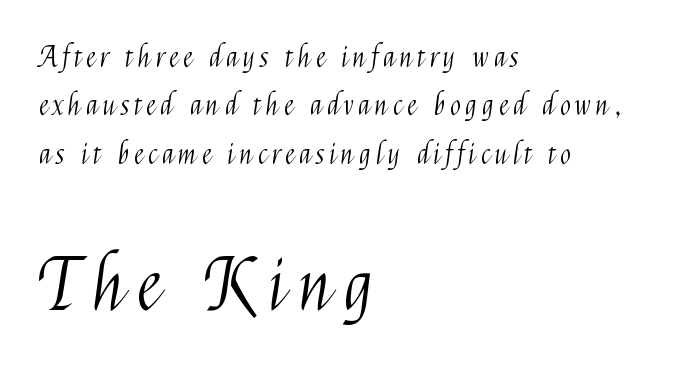
The passage shown is not bold in any degree. Note the varied advance widths — an 'i' is clearly narrower than an 'm'. The passage shown is typeset with a sans-serif family. The designer gave the closing block more size than the opening block. The specimen omits any rule beneath the text block's lines.
